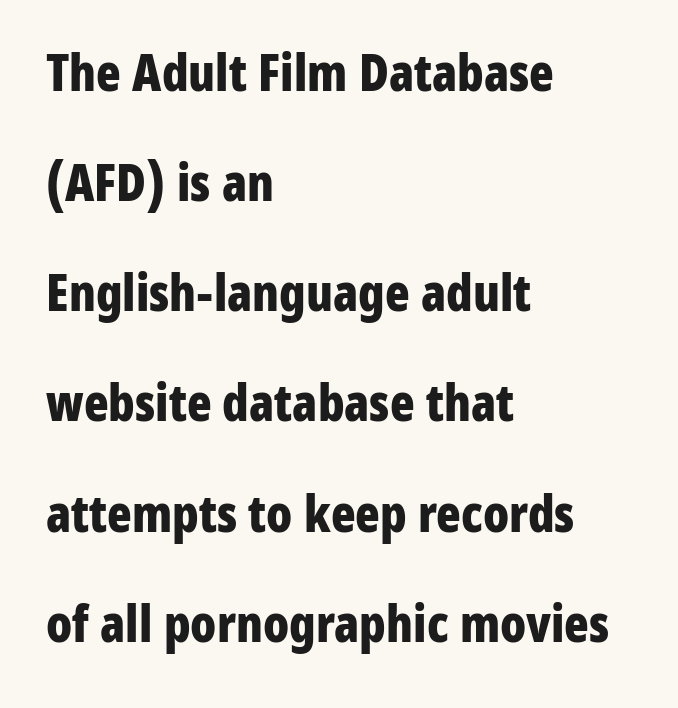
The image shows 51 px bold, condensed sans-serif type, upright; set left-aligned, loose line spacing (2.16x), normal letter spacing, not underlined; low stroke contrast and a medium x-height.
